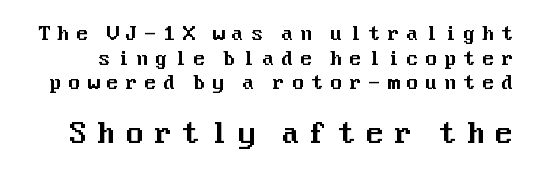
The image shows 28 px sans-serif type, upright; set normal line spacing (1.29x), unusually wide letter spacing (+0.31 em), not underlined; the second (bottom) block is 1.47x larger; medium stroke contrast and a medium x-height.
